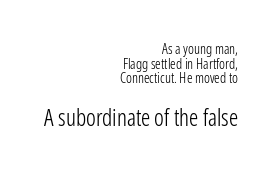
{"italic": "no", "bold": "no", "underline": "no", "align": "right", "line_spacing": "tight", "line_spacing_ratio": 1.05, "letter_spacing": "normal", "letter_spacing_em": 0.0, "larger_block": "second", "size_ratio": 1.64, "glyph_px": 23}
